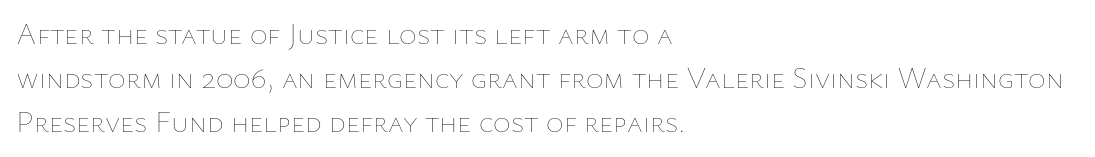
Q: Is the text bold? A: No.
Q: Is the text italic (slanted)? A: No, it is upright.
Q: Is the text underlined? A: No.
Q: How is the paragraph aligned? A: Left-aligned.
Q: Is the spacing between letters normal or unusually wide? A: Normal.
Q: Is the spacing between lines tight, normal or loose? A: Normal.
Q: Width (condensed, normal, or wide)? A: Normal.
Q: Stroke contrast? A: Low.
Q: x-height? A: Medium.
Q: Monospaced? A: No.
